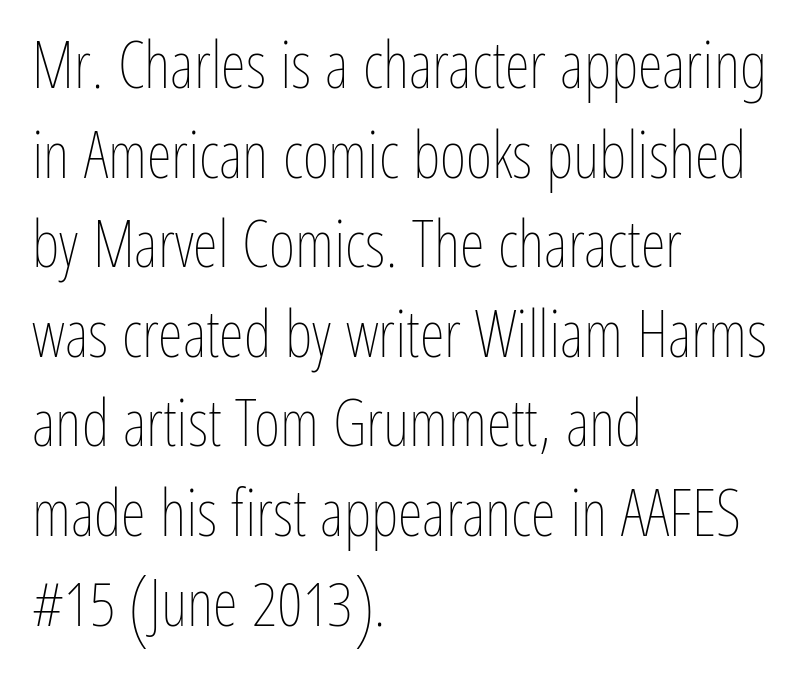
Is the block centered? No — it sits flush against the left margin. Style check: upright. The passage shown is typed in a proportional face where columns would drift. Lines of text with bare space underneath. The vertical gap from one line to the next is medium. The rendering keeps characters at their native spacing.
